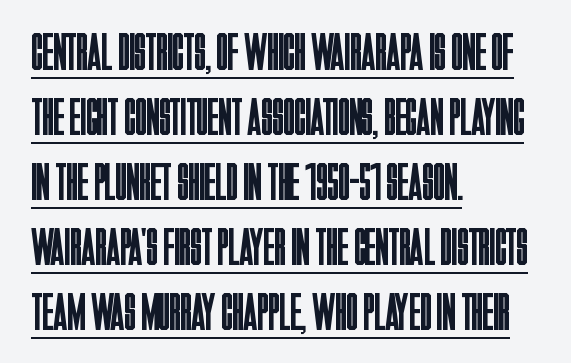
The lettering holds an erect, upright posture throughout. Nothing heavy about these letters — not bold at all. Does extra space separate the letters? No, they use regular spacing. Unlike a traditional serif, this face leaves its strokes unadorned. Vertically, the passage feels balanced, rows spaced as you'd expect.
